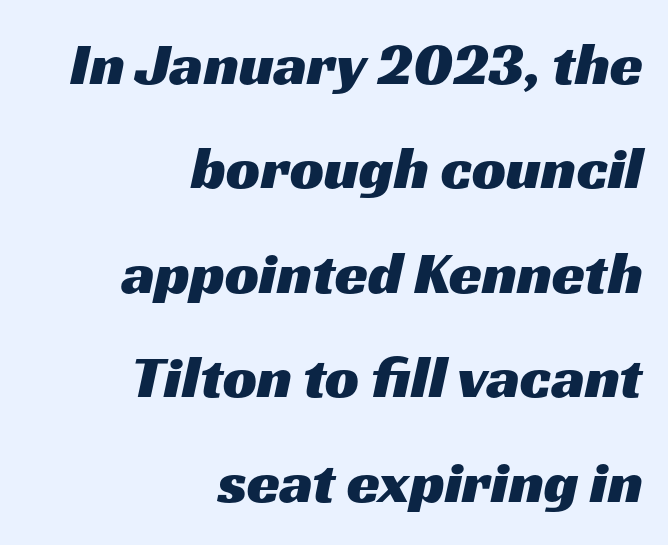
The gaps between neighbouring characters are ordinary and unremarkable. Where is the straight margin? On the right. Type without underlining. I'd call this a sans setting — the letters go barefoot. Do the characters align in a grid? No, the font is proportional.
